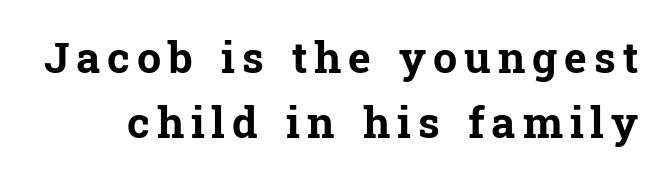
Q: Is the text bold? A: Yes.
Q: Is the text italic (slanted)? A: No, it is upright.
Q: Is the typeface a serif or a sans-serif typeface? A: Serif.
Q: Is the text underlined? A: No.
Q: Is the spacing between lines tight, normal or loose? A: Normal.
Q: Width (condensed, normal, or wide)? A: Normal.
Q: Stroke contrast? A: Low.
Q: x-height? A: Medium.
Q: Monospaced? A: No.
